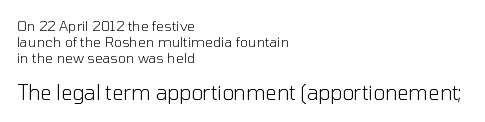
The image shows 20 px text type, upright; set left-aligned, tight line spacing (1.13x), normal letter spacing, not underlined; the second (bottom) block is 1.43x larger.
